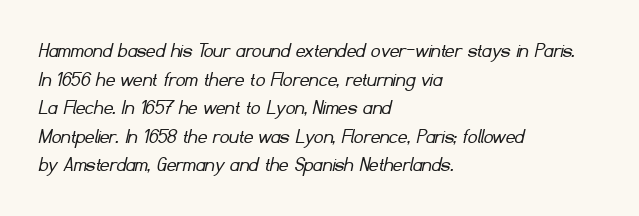
{"bold": "no", "underline": "no", "align": "left", "line_spacing_ratio": 1.24, "letter_spacing": "normal", "letter_spacing_em": 0.0, "glyph_px": 23}
